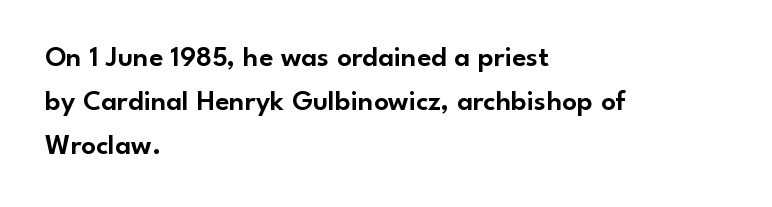
Q: Is the text italic (slanted)? A: No, it is upright.
Q: Is the typeface a serif or a sans-serif typeface? A: Sans-serif.
Q: Is the text underlined? A: No.
Q: How is the paragraph aligned? A: Left-aligned.
Q: Is the spacing between letters normal or unusually wide? A: Normal.
Q: Is the spacing between lines tight, normal or loose? A: Normal.
Q: Width (condensed, normal, or wide)? A: Normal.
Q: Stroke contrast? A: Low.
Q: x-height? A: Small.
Q: Monospaced? A: No.
